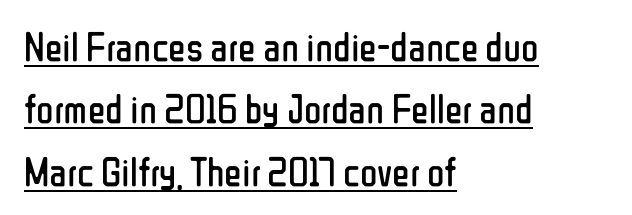
Q: Is the text bold? A: No.
Q: Is the text italic (slanted)? A: No, it is upright.
Q: Is the typeface a serif or a sans-serif typeface? A: Sans-serif.
Q: Is the text underlined? A: Yes.
Q: How is the paragraph aligned? A: Left-aligned.
Q: Is the spacing between letters normal or unusually wide? A: Normal.
Q: Is the spacing between lines tight, normal or loose? A: Normal.
Q: Width (condensed, normal, or wide)? A: Condensed.
Q: Stroke contrast? A: Low.
Q: x-height? A: Medium.
Q: Monospaced? A: No.
